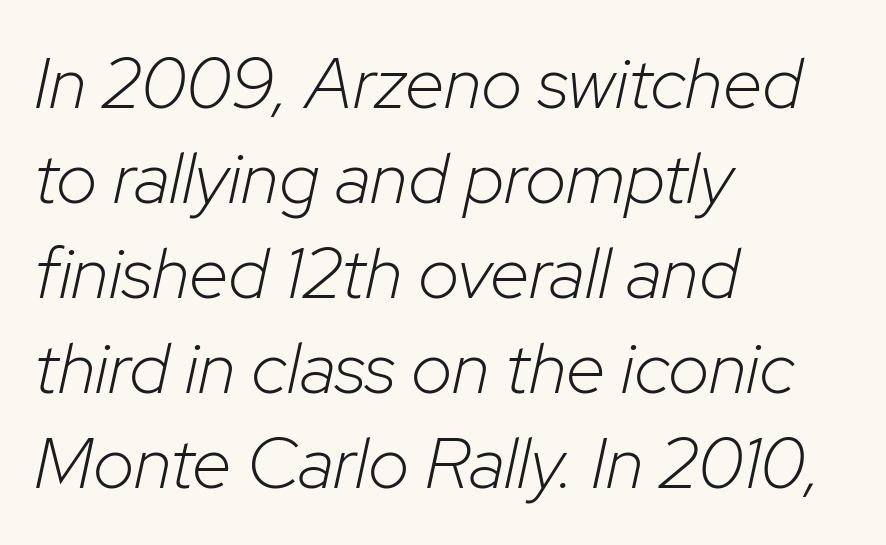
The image shows 72 px light type, italic (leaning right); set left-aligned, normal line spacing (1.32x), normal letter spacing, not underlined; low stroke contrast and a medium x-height.
